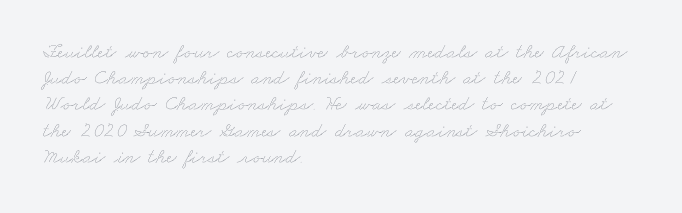
The image shows 21 px text type; set left-aligned, normal line spacing (1.25x), normal letter spacing, not underlined.
